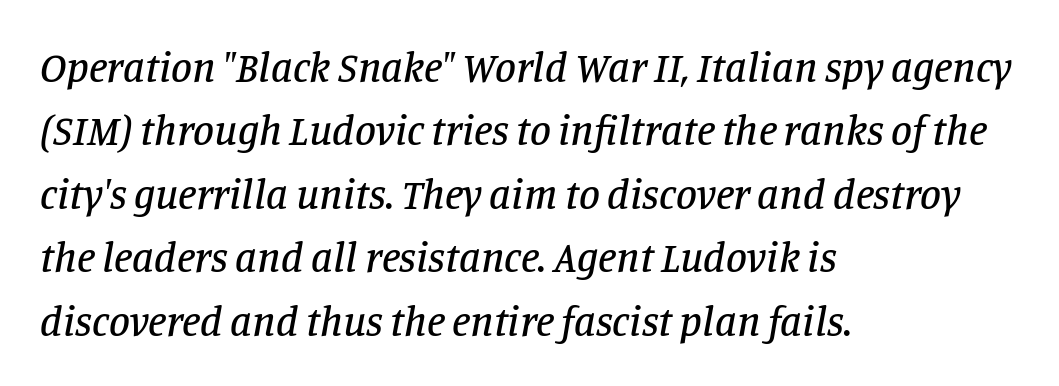
Q: Is the text italic (slanted)? A: Yes, it leans right by about 11 degrees.
Q: Is the typeface a serif or a sans-serif typeface? A: Serif.
Q: Is the text underlined? A: No.
Q: How is the paragraph aligned? A: Left-aligned.
Q: Is the spacing between letters normal or unusually wide? A: Normal.
Q: Is the spacing between lines tight, normal or loose? A: Normal.
Q: Width (condensed, normal, or wide)? A: Normal.
Q: Stroke contrast? A: Low.
Q: x-height? A: Large.
Q: Monospaced? A: No.
